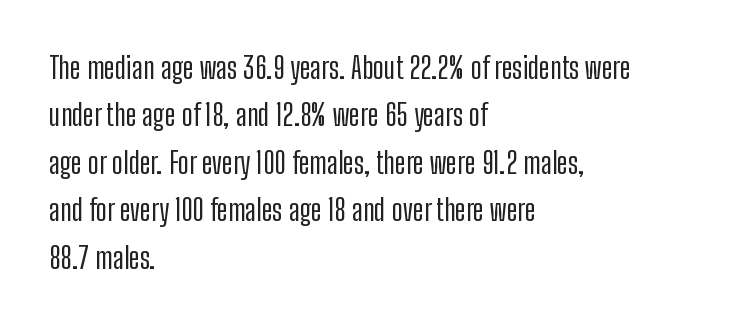
{"serif": "no", "italic": "no", "width": "condensed", "stroke_contrast": "low", "x_height": "medium", "monospaced": "no", "underline": "no", "align": "left", "line_spacing": "normal", "line_spacing_ratio": 1.58, "letter_spacing": "normal", "letter_spacing_em": 0.0, "glyph_px": 30}
